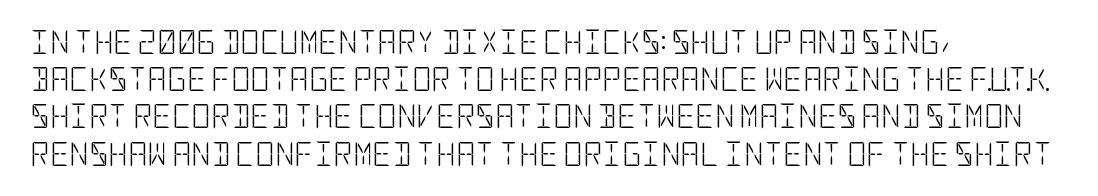
The image shows 24 px text type, upright; set left-aligned, normal line spacing (1.55x), normal letter spacing, not underlined.
